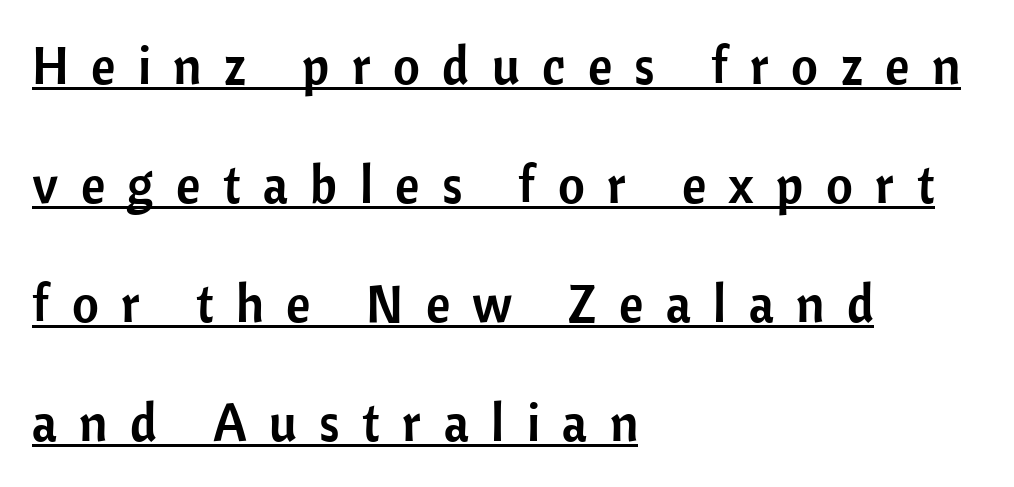
{"serif": "no", "italic": "no", "width": "normal", "stroke_contrast": "low", "x_height": "medium", "monospaced": "no", "underline": "yes", "align": "left", "line_spacing": "loose", "line_spacing_ratio": 2.29, "letter_spacing": "wide", "letter_spacing_em": 0.43, "glyph_px": 52}
